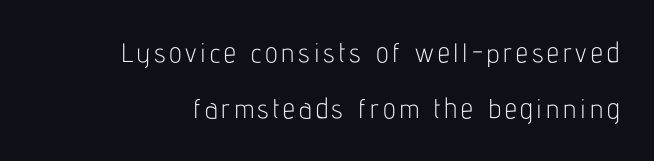
Q: Is the text bold? A: No.
Q: Is the text italic (slanted)? A: No, it is upright.
Q: Is the text underlined? A: No.
Q: Is the spacing between lines tight, normal or loose? A: Loose.
